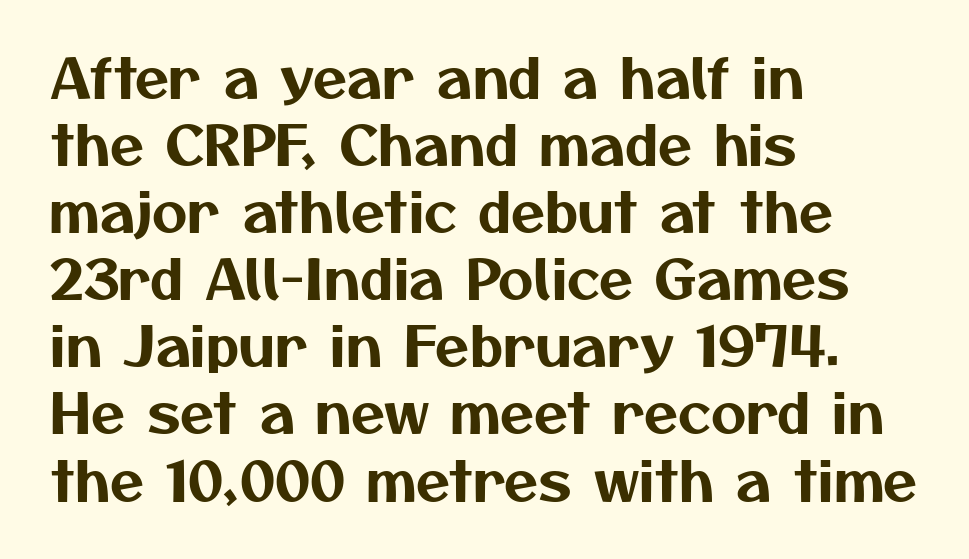
The lines are quadded left. Spacing between characters is what you'd get straight out of the box. Check where the strokes stop: nothing finishes them off — pure sans. Think of a printed novel: that variable character pitch is what you see here. The area under the type is left untouched.
